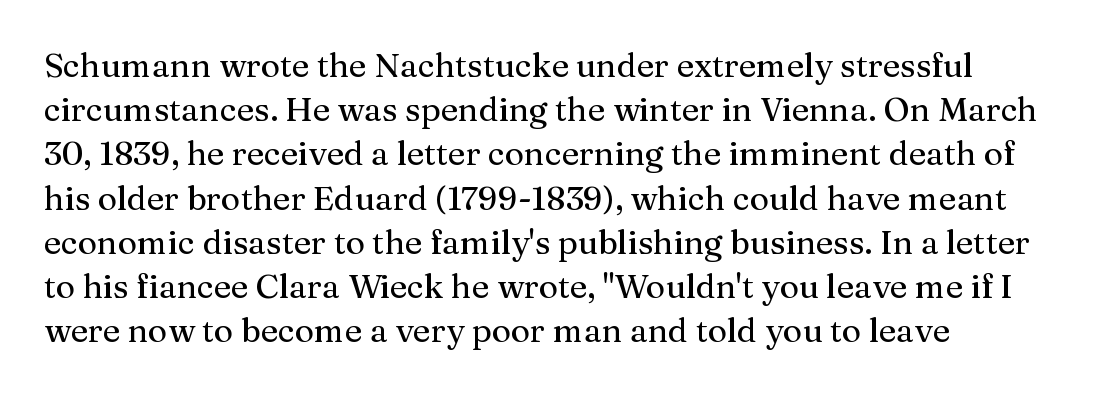
{"serif": "yes", "italic": "no", "width": "normal", "stroke_contrast": "medium", "x_height": "medium", "monospaced": "no", "underline": "no", "align": "left", "line_spacing": "normal", "line_spacing_ratio": 1.34, "letter_spacing": "normal", "letter_spacing_em": 0.0, "glyph_px": 33}
